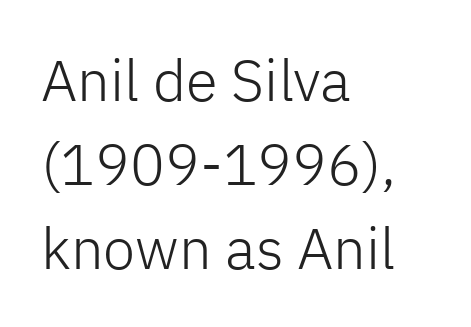
The lettering stays uniformly vertical, giving the passage a roman look. Tracking value appears to be zero — textbook default spacing. The font is comparable to plain body text, perhaps lighter. This sample has the flowing, uneven cadence of proportional lettering.
